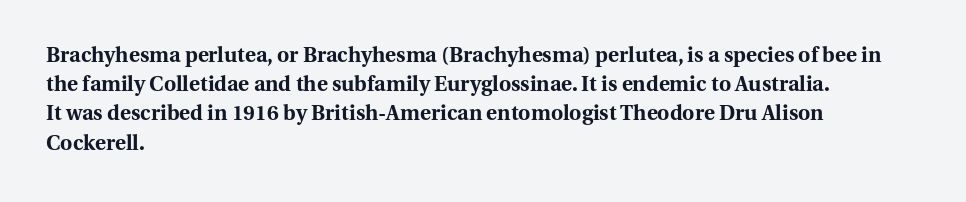
When letters stand straight like this, we call the style roman or upright. Line starts are locked; line ends wander. Quick note: underline off. Words appear dense and cohesive because spacing is normal. A normal amount of white space separates one row of letters from the next.
